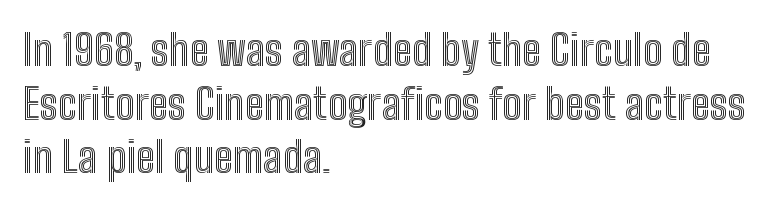
{"italic": "no", "width": "condensed", "x_height": "medium", "monospaced": "no", "underline": "no", "align": "left", "line_spacing": "normal", "line_spacing_ratio": 1.25, "letter_spacing": "normal", "letter_spacing_em": 0.0, "glyph_px": 43}
